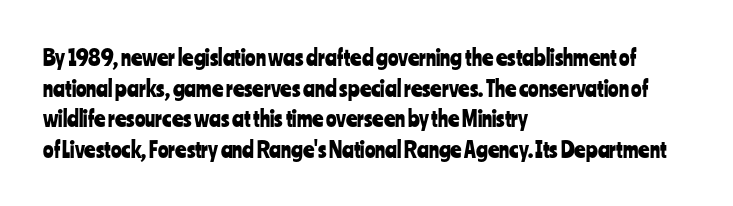
If you drew a line through each stem, it would be perfectly vertical. Honestly, the letter spacing is just normal — you wouldn't notice it. The words here are not underlined. Notice how the passage keeps a crisp vertical edge on the left only. Interline gaps are of average width in this sample.
